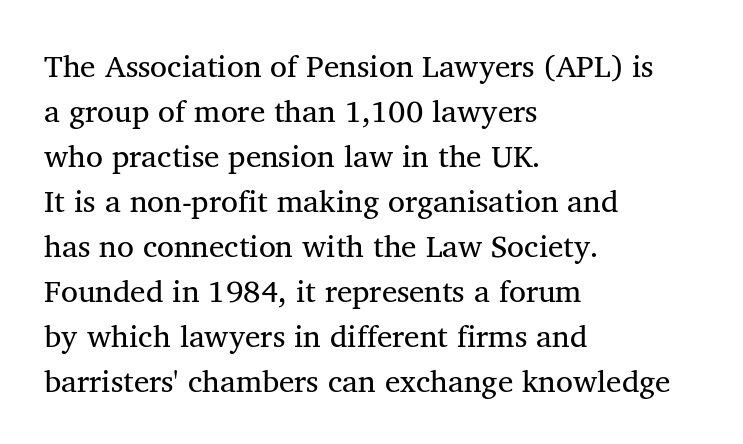
{"serif": "yes", "italic": "no", "width": "normal", "stroke_contrast": "medium", "x_height": "medium", "monospaced": "no", "underline": "no", "align": "left", "line_spacing": "normal", "line_spacing_ratio": 1.45, "letter_spacing": "normal", "letter_spacing_em": 0.0, "glyph_px": 31}
